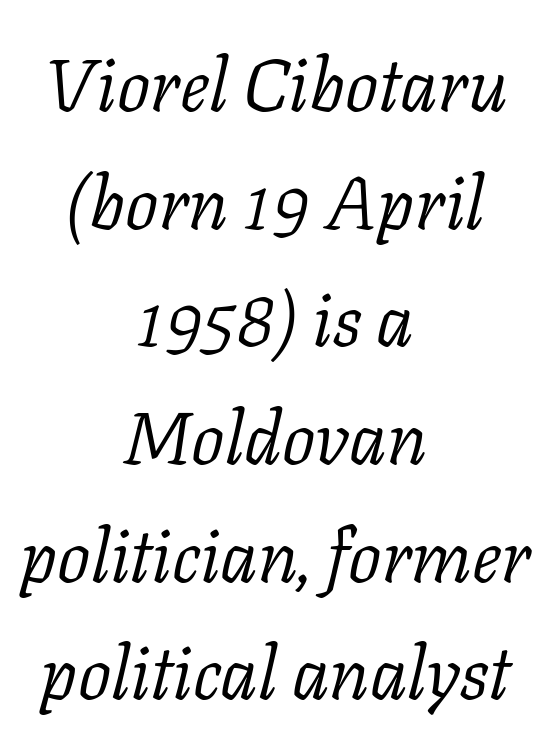
{"serif": "yes", "italic": "yes", "lean": "right", "slant_degrees": 11, "bold": "no", "weight": "light", "width": "normal", "stroke_contrast": "low", "x_height": "medium", "monospaced": "no", "underline": "no", "align": "center", "line_spacing": "normal", "line_spacing_ratio": 1.59, "letter_spacing": "normal", "letter_spacing_em": 0.0, "glyph_px": 74}
